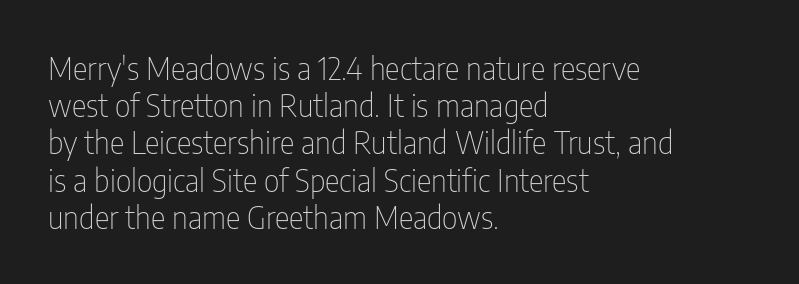
Honestly, the letter spacing is just normal — you wouldn't notice it. The lettering stays uniformly vertical, giving the passage a roman look. The text block is weighted toward the left margin, trailing off unevenly rightward. The face used here is proportionally spaced, like ordinary book or web type. Weight: regular or lighter.
